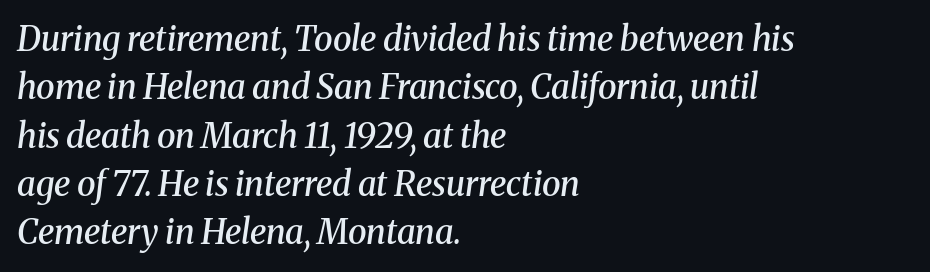
Q: Is the text bold? A: Semi-bold.
Q: Is the text italic (slanted)? A: Yes, it leans right by about 8 degrees.
Q: Is the typeface a serif or a sans-serif typeface? A: Serif.
Q: Is the text underlined? A: No.
Q: How is the paragraph aligned? A: Left-aligned.
Q: Is the spacing between letters normal or unusually wide? A: Normal.
Q: Is the spacing between lines tight, normal or loose? A: Normal.
Q: Width (condensed, normal, or wide)? A: Normal.
Q: Stroke contrast? A: Medium.
Q: x-height? A: Medium.
Q: Monospaced? A: No.
